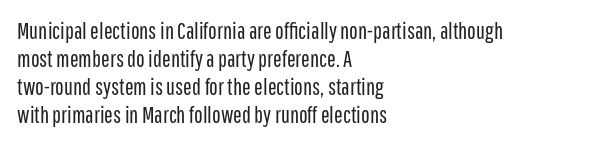
The image shows 23 px text type, upright; set left-aligned, line spacing 1.22x, normal letter spacing, not underlined.
